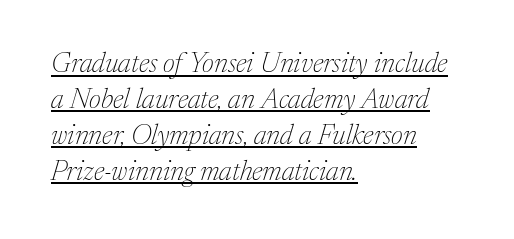
{"serif": "yes", "italic": "yes", "lean": "right", "slant_degrees": 17, "bold": "no", "weight": "thin", "width": "normal", "stroke_contrast": "medium", "x_height": "medium", "monospaced": "no", "underline": "yes", "align": "left", "line_spacing": "normal", "line_spacing_ratio": 1.28, "letter_spacing": "normal", "letter_spacing_em": 0.0, "glyph_px": 28}
